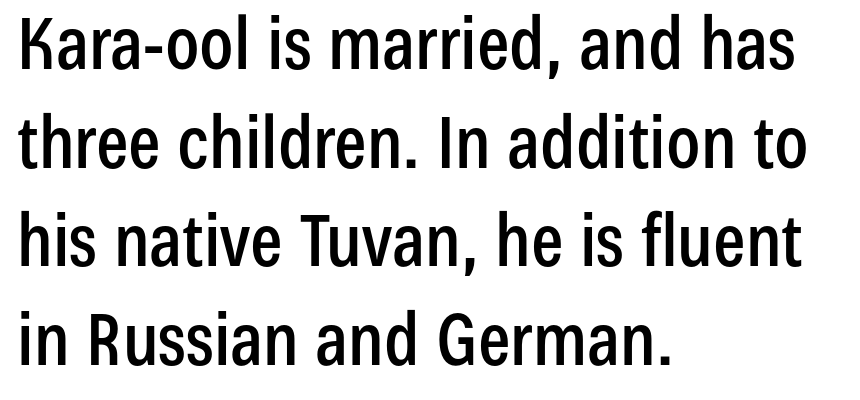
The image shows 72 px condensed sans-serif type, upright; set left-aligned, normal line spacing (1.37x), normal letter spacing, not underlined; low stroke contrast and a medium x-height.
